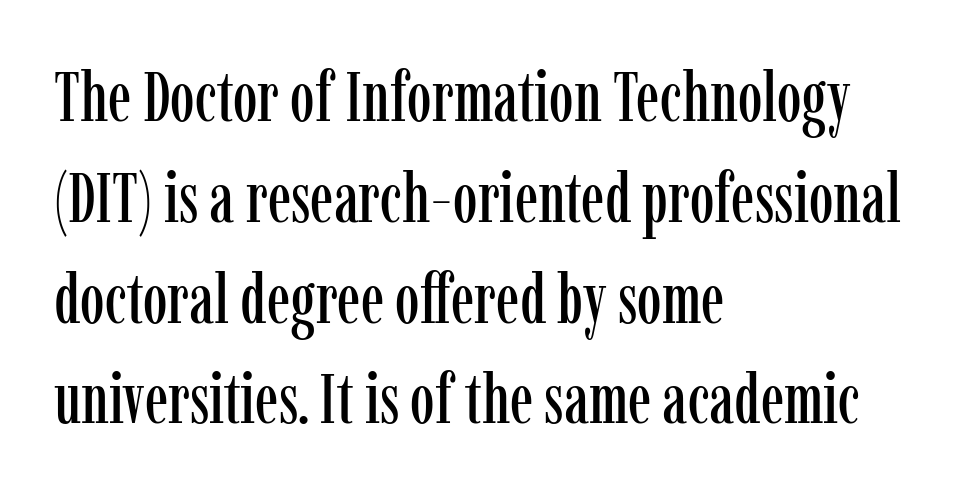
In terms of letterspacing, this is plain default setting. Leftover space on each line is placed entirely after the last word. Is this a fixed-width face? No — the glyphs have proportional, varying widths. One glance says typical: line gaps are just what's usual.
